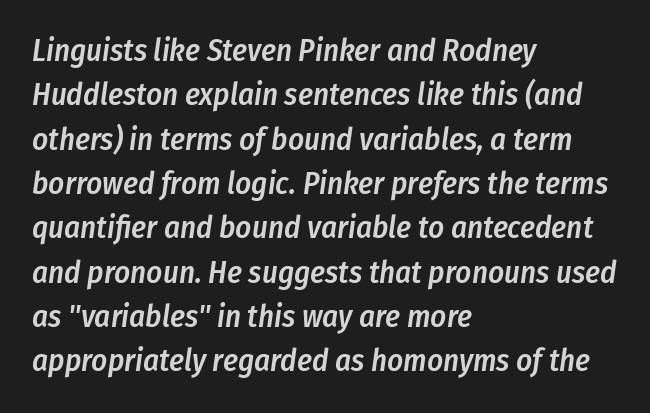
The image shows 31 px semibold, condensed type, italic (leaning right); set left-aligned, normal line spacing (1.43x), normal letter spacing, not underlined; low stroke contrast and a medium x-height.
